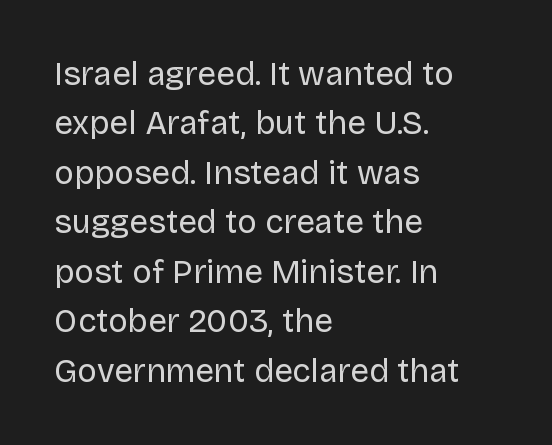
Nope, not italic — everything's standing straight. The weight would be labelled regular, book, light, or lighter still. The paragraph shown leans on its left margin. A bare baseline throughout the passage.
